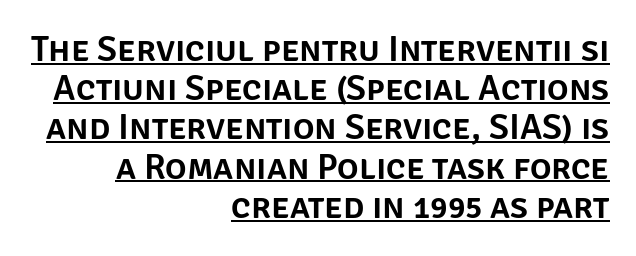
{"serif": "no", "italic": "no", "width": "normal", "stroke_contrast": "low", "x_height": "large", "monospaced": "no", "underline": "yes", "align": "right", "line_spacing": "tight", "line_spacing_ratio": 1.09, "letter_spacing": "normal", "letter_spacing_em": 0.0, "glyph_px": 36}
